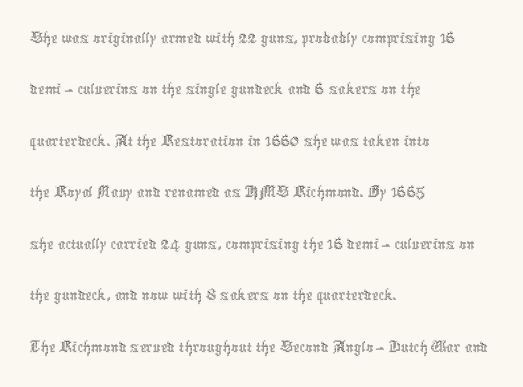
The axis of the letterforms is exactly vertical. Quick note: interline space is typical. Nothing heavy about these letters — not bold at all. Descender tails drop into unmarked territory.
